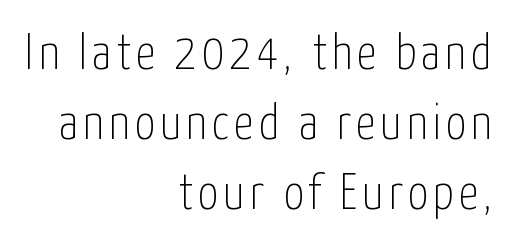
The image shows 50 px thin, condensed sans-serif type, upright; set right-aligned, normal line spacing (1.4x), not underlined; low stroke contrast and a medium x-height.
